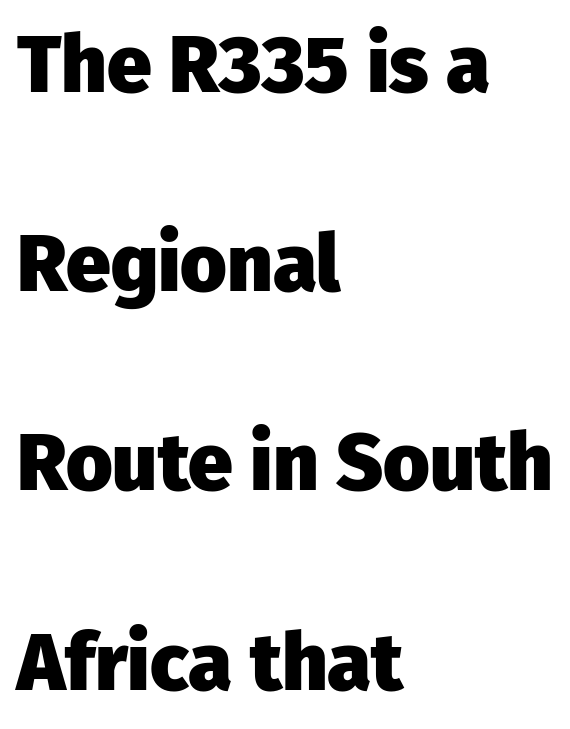
The image shows 80 px heavy sans-serif type, upright; set left-aligned, loose line spacing (2.49x), normal letter spacing, not underlined; low stroke contrast and a medium x-height.
